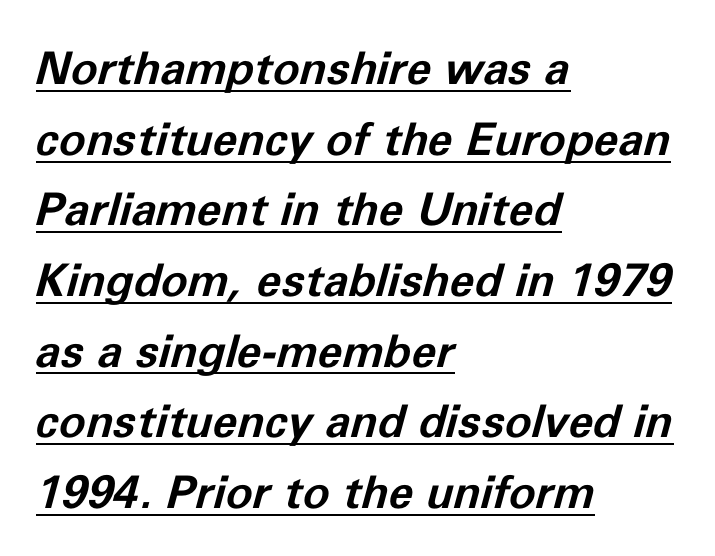
Is there an underline? Yes — a line sits under the letters. Between one letter and the next there's only the usual sliver of space. It's the slanting kind of type. The letters advance in unequal steps, a hallmark of proportional type.
